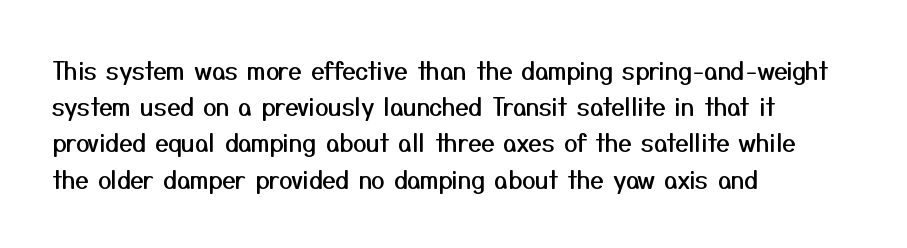
Leading: standard. Ascenders rise straight up at ninety degrees. Nobody drew a line under any word here. Here the glyphs are tracked normally, forming tight word shapes. All the whitespace from short lines collects on the right.
